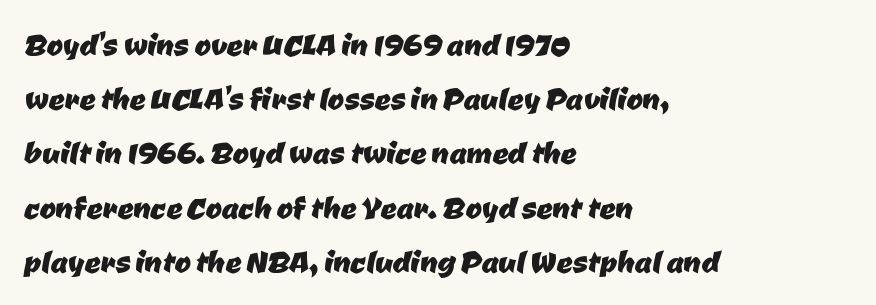
Are there feet on the stems? There aren't — it's a sans. This sample uses plain, unmodified letter spacing. Spacing verdict: proportional, widths tailored to each character. No word sits above an underline. How would I describe the line gaps? Plain and ordinary.
